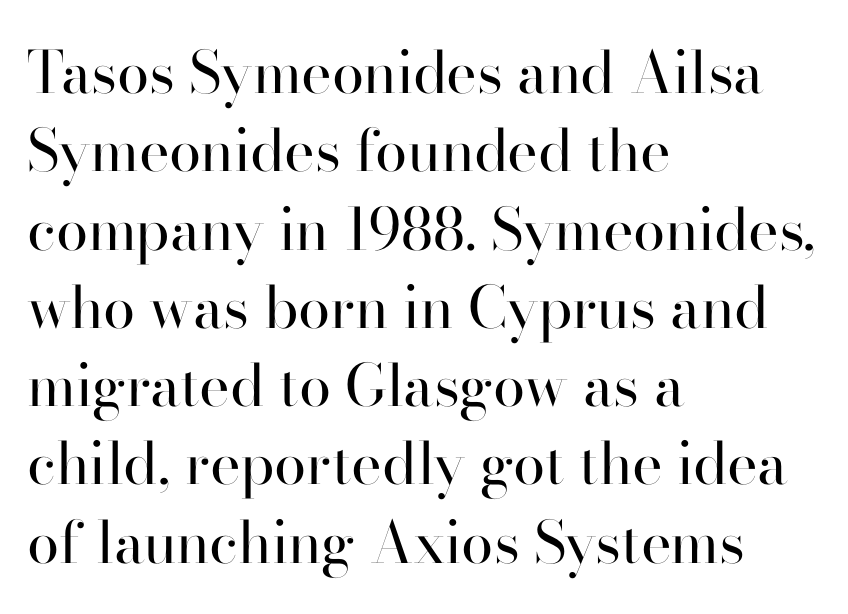
{"serif": "yes", "italic": "no", "bold": "no", "weight": "regular", "width": "normal", "stroke_contrast": "high", "x_height": "small", "monospaced": "no", "underline": "no", "align": "left", "line_spacing": "normal", "line_spacing_ratio": 1.35, "letter_spacing": "normal", "letter_spacing_em": 0.0, "glyph_px": 58}
